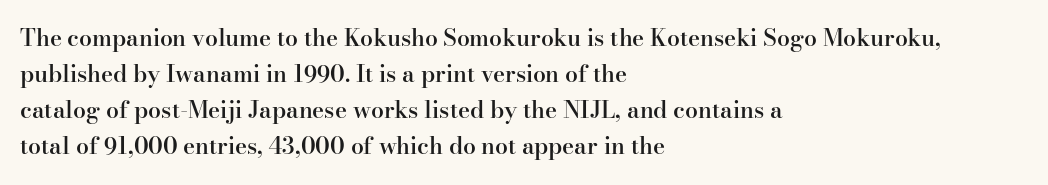
{"italic": "no", "bold": "semi", "underline": "no", "align": "left", "line_spacing": "normal", "line_spacing_ratio": 1.57, "letter_spacing": "normal", "letter_spacing_em": 0.0, "glyph_px": 23}
